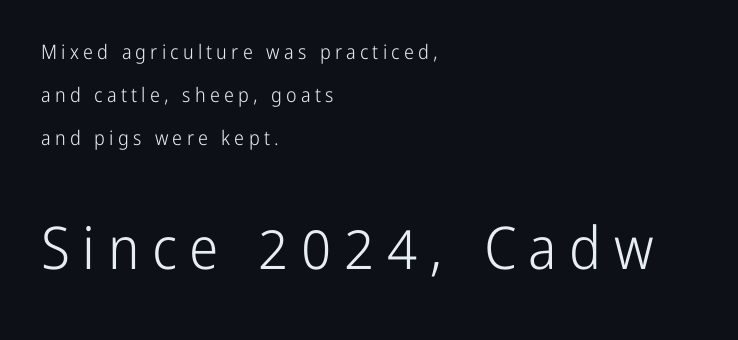
{"serif": "no", "italic": "no", "bold": "no", "weight": "light", "width": "condensed", "stroke_contrast": "low", "x_height": "medium", "monospaced": "no", "underline": "no", "align": "left", "line_spacing": "loose", "line_spacing_ratio": 2.15, "letter_spacing": "wide", "letter_spacing_em": 0.21, "larger_block": "second", "size_ratio": 2.95, "glyph_px": 59}
